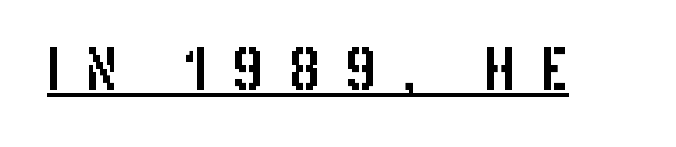
Unlike italic type, these characters show no tilt at all. Honestly, the underline is the first thing you notice here. The type is letterspaced generously, with wide tracking. Stroke terminals: plain, sans-serif. Note the varied advance widths — an 'i' is clearly narrower than an 'm'.
